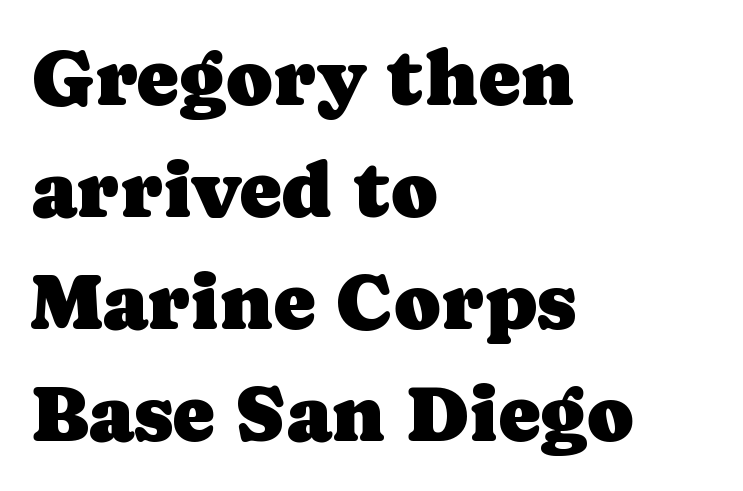
The image shows 80 px serif type, upright; set left-aligned, normal line spacing (1.4x), normal letter spacing, not underlined; low stroke contrast and a medium x-height.
